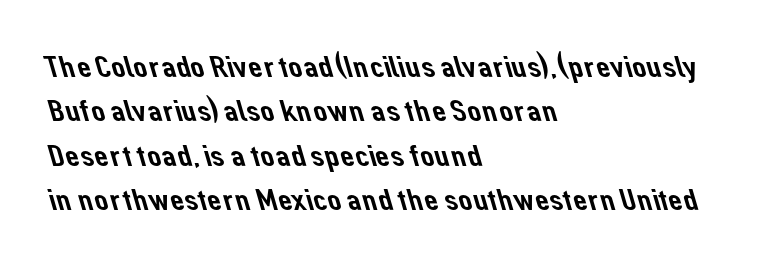
Q: Is the typeface a serif or a sans-serif typeface? A: Sans-serif.
Q: Is the text underlined? A: No.
Q: How is the paragraph aligned? A: Left-aligned.
Q: Is the spacing between letters normal or unusually wide? A: Normal.
Q: Is the spacing between lines tight, normal or loose? A: Normal.
Q: Width (condensed, normal, or wide)? A: Normal.
Q: Stroke contrast? A: Low.
Q: x-height? A: Medium.
Q: Monospaced? A: No.
